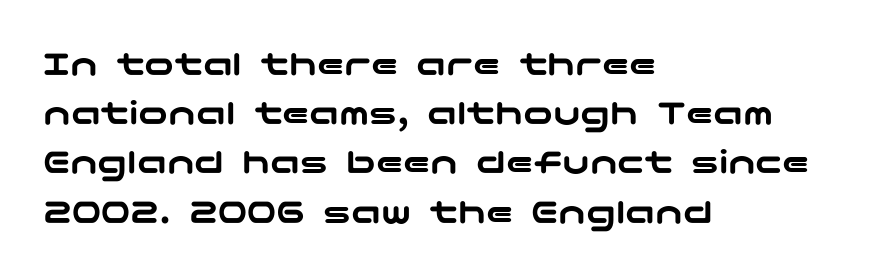
{"serif": "no", "italic": "no", "width": "wide", "stroke_contrast": "low", "x_height": "medium", "underline": "no", "align": "left", "line_spacing": "normal", "line_spacing_ratio": 1.33, "letter_spacing": "normal", "letter_spacing_em": 0.0, "glyph_px": 37}
